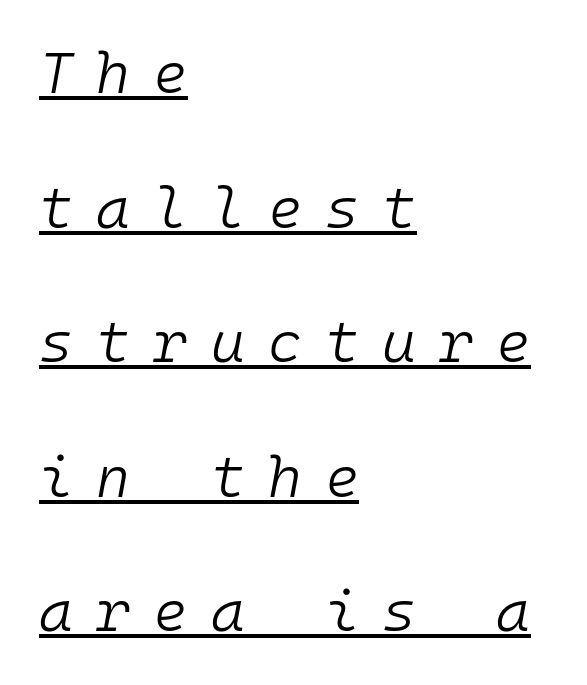
Q: Is the text bold? A: No.
Q: Is the text italic (slanted)? A: Yes, it leans right by about 10 degrees.
Q: Is the text underlined? A: Yes.
Q: How is the paragraph aligned? A: Left-aligned.
Q: Is the spacing between letters normal or unusually wide? A: Unusually wide.
Q: Is the spacing between lines tight, normal or loose? A: Loose.
Q: Width (condensed, normal, or wide)? A: Normal.
Q: Stroke contrast? A: Low.
Q: x-height? A: Medium.
Q: Monospaced? A: Yes.
